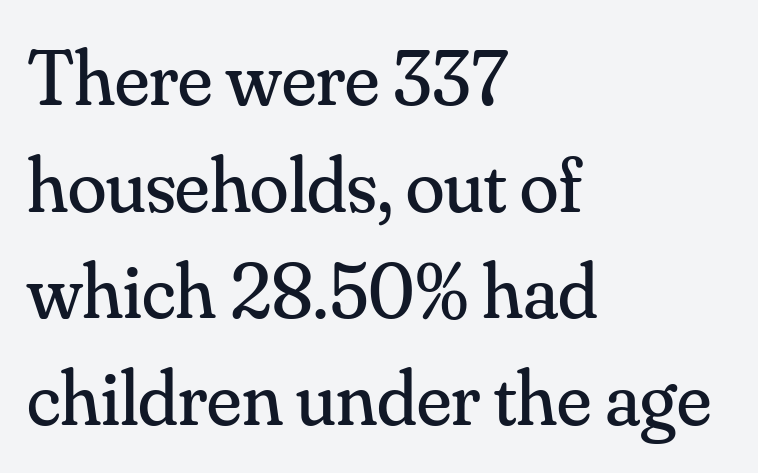
Q: Is the text bold? A: No.
Q: Is the text italic (slanted)? A: No, it is upright.
Q: Is the typeface a serif or a sans-serif typeface? A: Serif.
Q: Is the text underlined? A: No.
Q: How is the paragraph aligned? A: Left-aligned.
Q: Is the spacing between letters normal or unusually wide? A: Normal.
Q: Is the spacing between lines tight, normal or loose? A: Normal.
Q: Width (condensed, normal, or wide)? A: Normal.
Q: Stroke contrast? A: Medium.
Q: x-height? A: Small.
Q: Monospaced? A: No.
